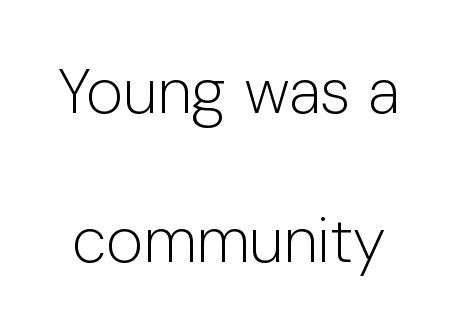
Q: Is the text bold? A: No.
Q: Is the text italic (slanted)? A: No, it is upright.
Q: Is the typeface a serif or a sans-serif typeface? A: Sans-serif.
Q: Is the text underlined? A: No.
Q: Is the spacing between letters normal or unusually wide? A: Normal.
Q: Is the spacing between lines tight, normal or loose? A: Loose.
Q: Width (condensed, normal, or wide)? A: Normal.
Q: Stroke contrast? A: Low.
Q: x-height? A: Medium.
Q: Monospaced? A: No.
